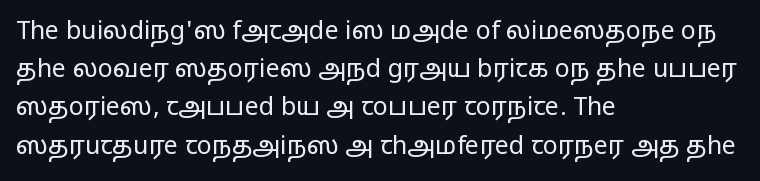
The glyphs are unaccompanied by any horizontal stroke below them. Posture: vertical. These lines keep a tight, regular rhythm from letter to letter. Interline gaps are of average width in this sample. The paragraph shown leans on its left margin.
